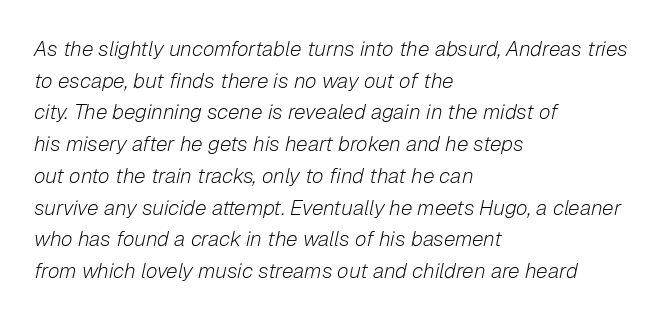
Q: Is the text bold? A: No.
Q: Is the text italic (slanted)? A: Yes, it leans right by about 12 degrees.
Q: Is the text underlined? A: No.
Q: How is the paragraph aligned? A: Left-aligned.
Q: Is the spacing between letters normal or unusually wide? A: Normal.
Q: Is the spacing between lines tight, normal or loose? A: Normal.
